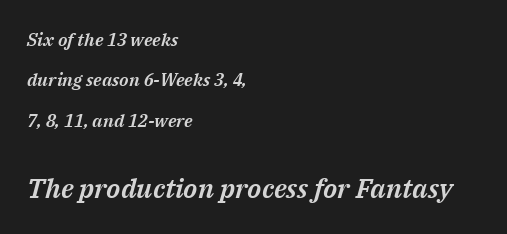
The rendering applies a slant to the glyphs. How would I describe the line gaps? Wide and relaxed. Top chunk: small. Bottom chunk: large. Here the glyphs are tracked normally, forming tight word shapes. Reading down the block, your eye returns to a fixed left position each line.
